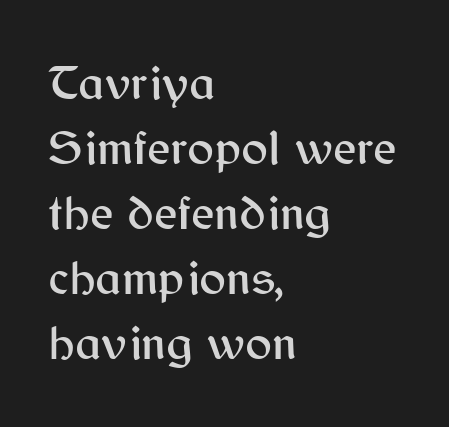
Q: Is the text italic (slanted)? A: No, it is upright.
Q: Is the typeface a serif or a sans-serif typeface? A: Sans-serif.
Q: Is the text underlined? A: No.
Q: How is the paragraph aligned? A: Left-aligned.
Q: Is the spacing between letters normal or unusually wide? A: Normal.
Q: Is the spacing between lines tight, normal or loose? A: Normal.
Q: Width (condensed, normal, or wide)? A: Normal.
Q: Stroke contrast? A: Medium.
Q: x-height? A: Medium.
Q: Monospaced? A: No.
